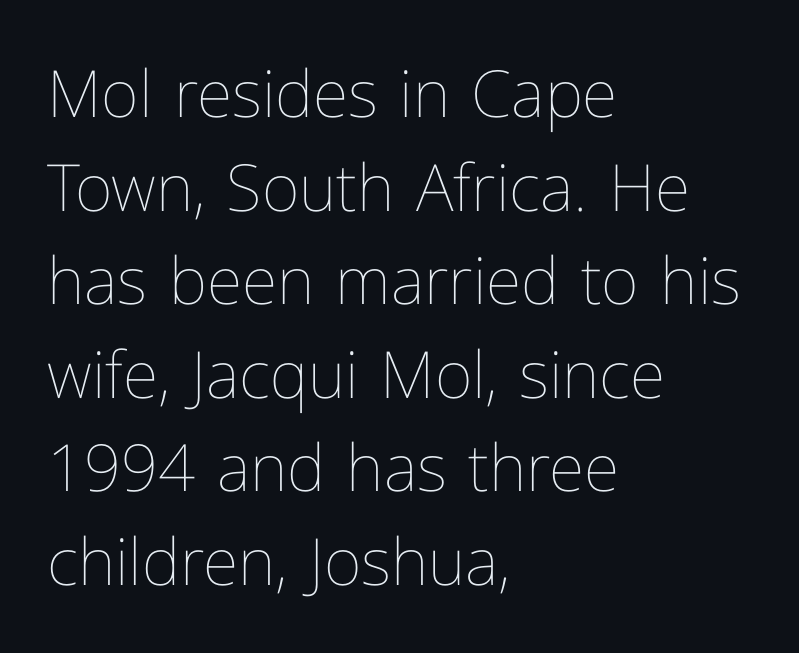
Q: Is the text bold? A: No.
Q: Is the text italic (slanted)? A: No, it is upright.
Q: Is the text underlined? A: No.
Q: How is the paragraph aligned? A: Left-aligned.
Q: Is the spacing between letters normal or unusually wide? A: Normal.
Q: Is the spacing between lines tight, normal or loose? A: Normal.
Q: Width (condensed, normal, or wide)? A: Normal.
Q: Stroke contrast? A: Low.
Q: x-height? A: Medium.
Q: Monospaced? A: No.
